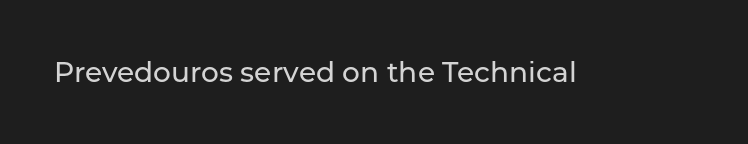
Tracking here is standard; glyphs follow each other at the usual distance. You can tell it's not italic because the verticals are truly vertical. Typographically, this falls in the sans-serif category. The letters advance in unequal steps, a hallmark of proportional type. No word sits above an underline.
